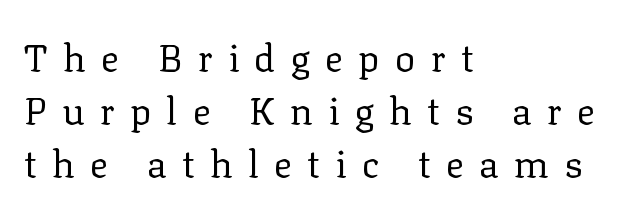
{"serif": "yes", "italic": "no", "bold": "no", "weight": "regular", "width": "normal", "stroke_contrast": "low", "x_height": "medium", "monospaced": "no", "underline": "no", "align": "left", "line_spacing": "normal", "line_spacing_ratio": 1.39, "letter_spacing": "wide", "letter_spacing_em": 0.4, "glyph_px": 38}
